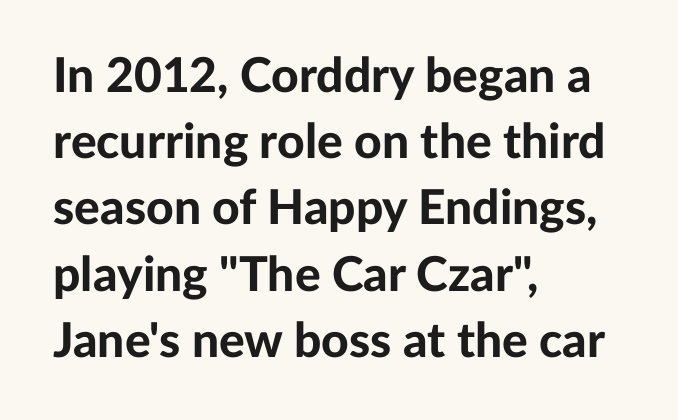
{"serif": "no", "italic": "no", "bold": "yes", "weight": "bold", "width": "normal", "stroke_contrast": "low", "x_height": "medium", "monospaced": "no", "underline": "no", "align": "left", "line_spacing": "normal", "line_spacing_ratio": 1.38, "letter_spacing": "normal", "letter_spacing_em": 0.0, "glyph_px": 48}
